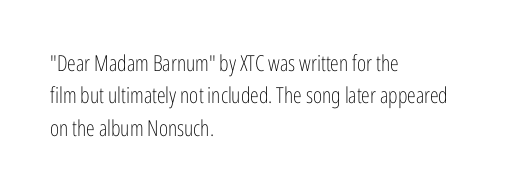
Q: Is the text bold? A: No.
Q: Is the text italic (slanted)? A: No, it is upright.
Q: Is the text underlined? A: No.
Q: How is the paragraph aligned? A: Left-aligned.
Q: Is the spacing between letters normal or unusually wide? A: Normal.
Q: Is the spacing between lines tight, normal or loose? A: Normal.
